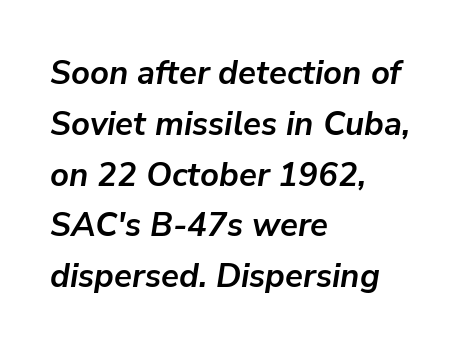
{"italic": "yes", "lean": "right", "slant_degrees": 9, "bold": "yes", "weight": "semibold", "width": "normal", "stroke_contrast": "low", "x_height": "medium", "monospaced": "no", "underline": "no", "align": "left", "line_spacing": "normal", "line_spacing_ratio": 1.54, "letter_spacing": "normal", "letter_spacing_em": 0.0, "glyph_px": 33}
